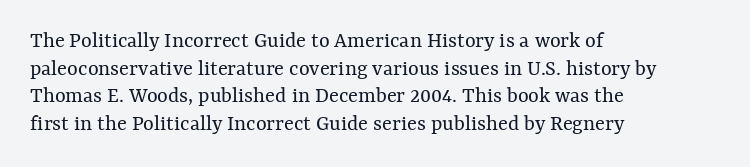
The image shows 23 px text type, upright; set left-aligned, line spacing 1.2x, normal letter spacing, not underlined.
